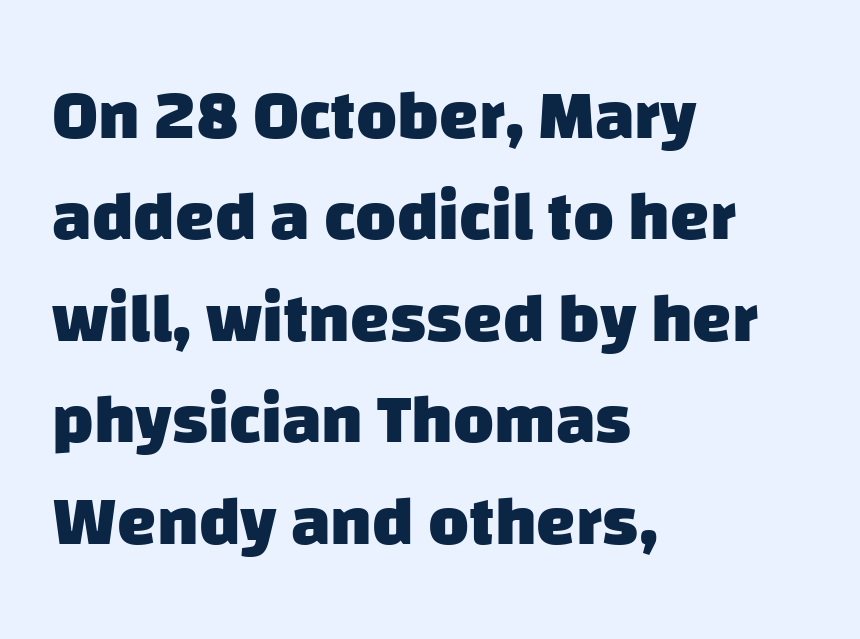
Q: Is the text bold? A: Yes.
Q: Is the typeface a serif or a sans-serif typeface? A: Sans-serif.
Q: Is the text underlined? A: No.
Q: How is the paragraph aligned? A: Left-aligned.
Q: Is the spacing between letters normal or unusually wide? A: Normal.
Q: Is the spacing between lines tight, normal or loose? A: Normal.
Q: Width (condensed, normal, or wide)? A: Normal.
Q: Stroke contrast? A: Low.
Q: x-height? A: Large.
Q: Monospaced? A: No.
